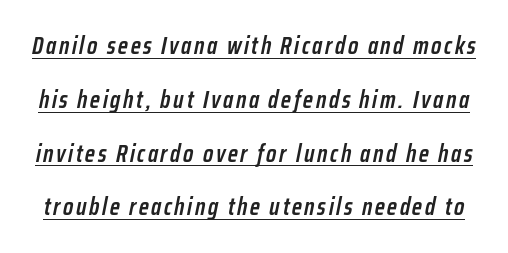
Q: Is the text bold? A: Semi-bold.
Q: Is the text italic (slanted)? A: Yes, it leans right by about 12 degrees.
Q: Is the text underlined? A: Yes.
Q: Is the spacing between lines tight, normal or loose? A: Loose.
